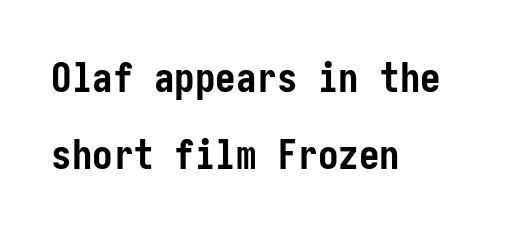
The image shows 41 px semibold, condensed sans-serif type, upright; set left-aligned, line spacing 1.88x, normal letter spacing, not underlined; low stroke contrast and a medium x-height.
